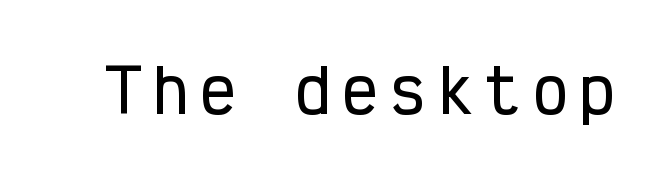
The image shows 60 px condensed sans-serif type, upright, monospaced; set not underlined; low stroke contrast and a medium x-height.
